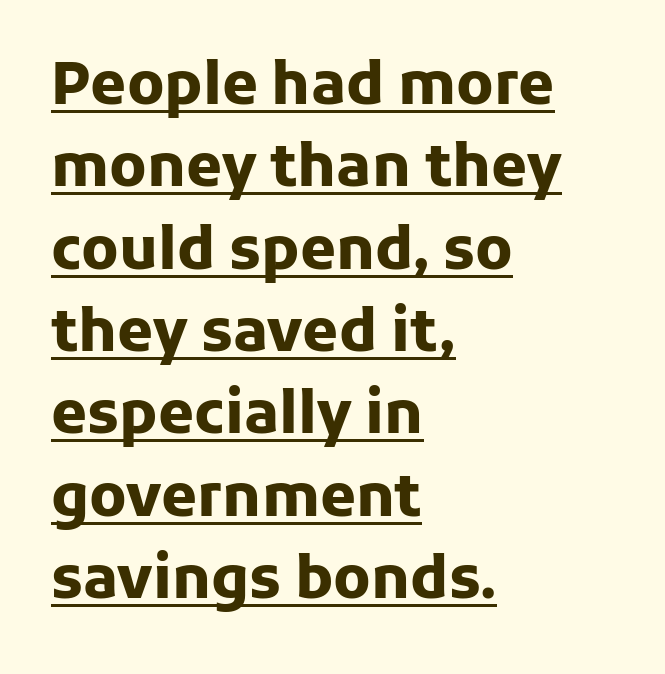
Q: Is the text bold? A: Yes.
Q: Is the text italic (slanted)? A: No, it is upright.
Q: Is the typeface a serif or a sans-serif typeface? A: Sans-serif.
Q: Is the text underlined? A: Yes.
Q: How is the paragraph aligned? A: Left-aligned.
Q: Is the spacing between letters normal or unusually wide? A: Normal.
Q: Is the spacing between lines tight, normal or loose? A: Normal.
Q: Width (condensed, normal, or wide)? A: Normal.
Q: Stroke contrast? A: Low.
Q: x-height? A: Medium.
Q: Monospaced? A: No.
